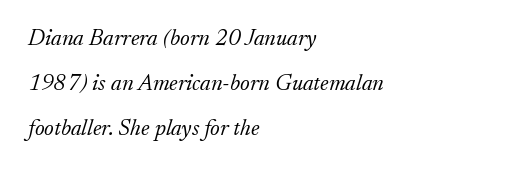
{"italic": "yes", "lean": "right", "slant_degrees": 17, "bold": "no", "underline": "no", "align": "left", "line_spacing": "loose", "line_spacing_ratio": 1.96, "letter_spacing": "normal", "letter_spacing_em": 0.0, "glyph_px": 23}
